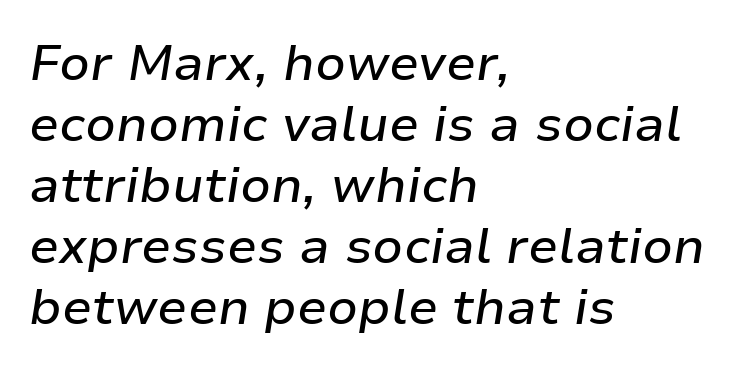
The axis of the letterforms is tilted away from vertical. Unmarked baselines from the first word to the last. Each word holds together tightly as a unit, with standard inter-letter gaps. Each letter keeps its own natural width here, so spacing adapts to shape. The rendering anchors every line to the left-hand side.
